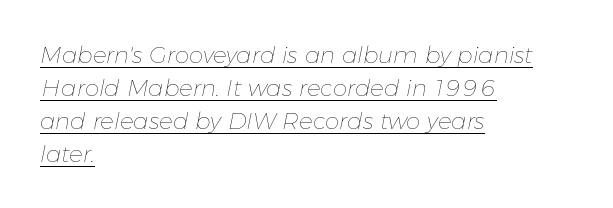
The image shows 23 px text type, italic (leaning right); set left-aligned, normal line spacing (1.43x), normal letter spacing, underlined.
